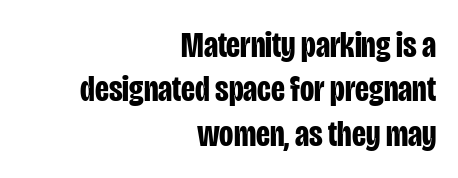
Q: Is the text bold? A: Yes.
Q: Is the text italic (slanted)? A: No, it is upright.
Q: Is the typeface a serif or a sans-serif typeface? A: Sans-serif.
Q: Is the text underlined? A: No.
Q: How is the paragraph aligned? A: Right-aligned.
Q: Is the spacing between letters normal or unusually wide? A: Normal.
Q: Width (condensed, normal, or wide)? A: Condensed.
Q: Stroke contrast? A: Low.
Q: x-height? A: Large.
Q: Monospaced? A: No.
